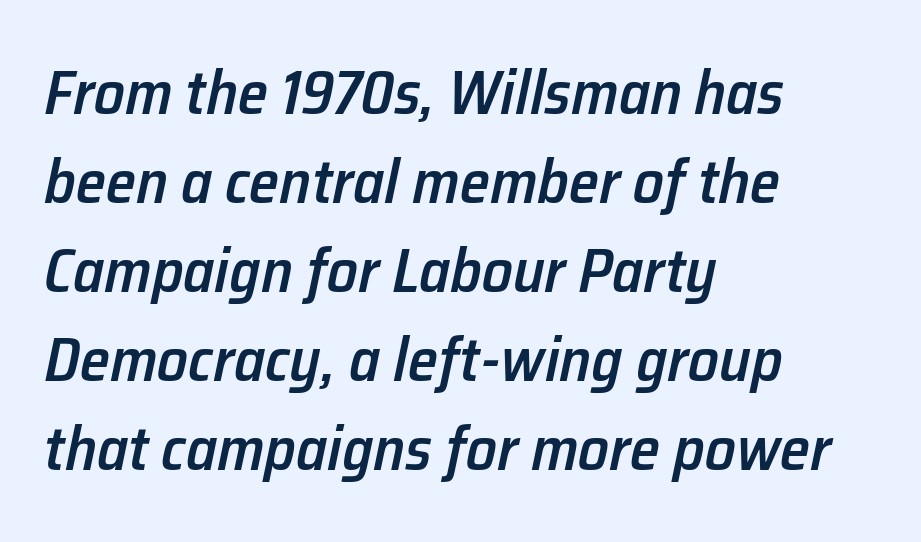
{"italic": "yes", "lean": "right", "slant_degrees": 12, "bold": "semi", "weight": "semibold", "width": "normal", "stroke_contrast": "low", "x_height": "medium", "monospaced": "no", "underline": "no", "align": "left", "line_spacing": "normal", "line_spacing_ratio": 1.46, "letter_spacing": "normal", "letter_spacing_em": 0.0, "glyph_px": 61}
